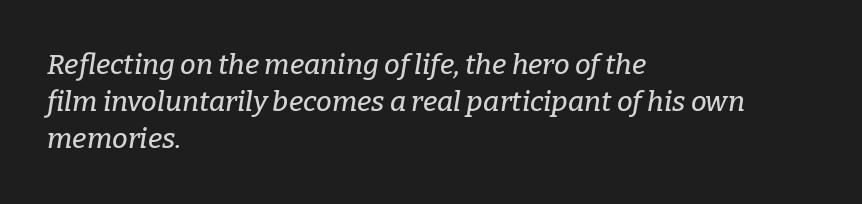
{"serif": "yes", "italic": "yes", "lean": "right", "slant_degrees": 9, "width": "normal", "stroke_contrast": "low", "x_height": "medium", "monospaced": "no", "underline": "no", "align": "left", "line_spacing": "normal", "line_spacing_ratio": 1.33, "letter_spacing": "normal", "letter_spacing_em": 0.0, "glyph_px": 28}
